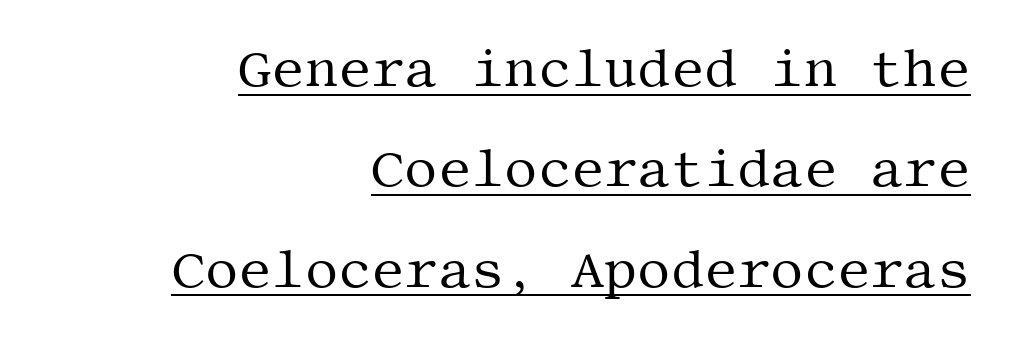
{"serif": "yes", "italic": "no", "bold": "no", "weight": "regular", "width": "normal", "stroke_contrast": "medium", "x_height": "large", "underline": "yes", "align": "right", "line_spacing": "loose", "line_spacing_ratio": 1.93, "letter_spacing": "normal", "letter_spacing_em": 0.0, "glyph_px": 52}
